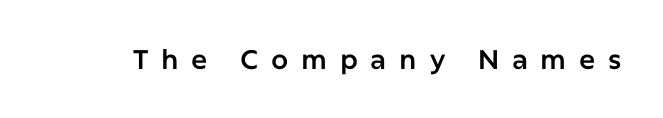
The image shows 27 px text type, upright; set unusually wide letter spacing (+0.47 em), not underlined.
